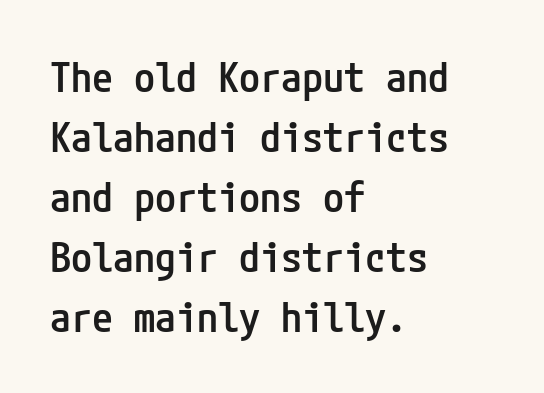
{"serif": "no", "italic": "no", "bold": "semi", "weight": "semibold", "width": "condensed", "stroke_contrast": "low", "x_height": "medium", "underline": "no", "align": "left", "line_spacing": "normal", "line_spacing_ratio": 1.43, "letter_spacing": "normal", "letter_spacing_em": 0.0, "glyph_px": 42}
